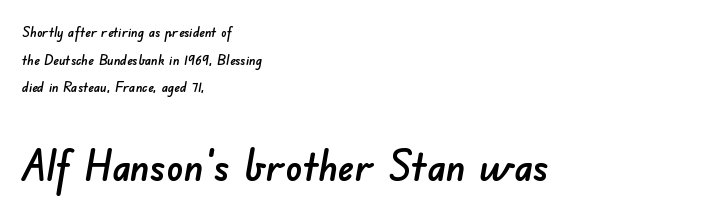
{"serif": "no", "width": "normal", "stroke_contrast": "low", "x_height": "small", "monospaced": "no", "underline": "no", "align": "left", "line_spacing": "loose", "line_spacing_ratio": 1.97, "letter_spacing": "normal", "letter_spacing_em": 0.0, "larger_block": "second", "size_ratio": 3.0, "glyph_px": 42}
